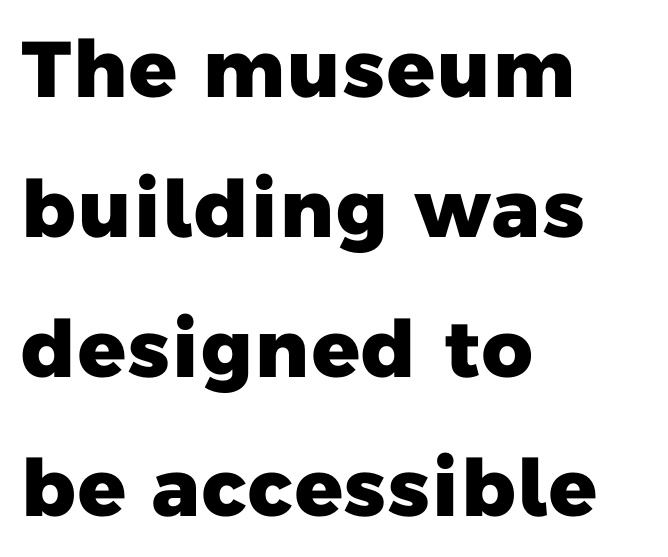
{"serif": "no", "bold": "yes", "weight": "heavy", "width": "normal", "stroke_contrast": "low", "x_height": "medium", "monospaced": "no", "underline": "no", "align": "left", "line_spacing_ratio": 1.77, "letter_spacing": "normal", "letter_spacing_em": 0.0, "glyph_px": 79}
